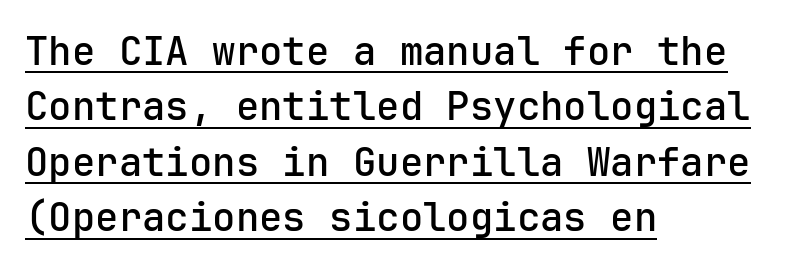
{"serif": "no", "italic": "no", "bold": "semi", "weight": "semibold", "width": "normal", "stroke_contrast": "low", "x_height": "medium", "underline": "yes", "align": "left", "line_spacing": "normal", "line_spacing_ratio": 1.42, "letter_spacing": "normal", "letter_spacing_em": 0.0, "glyph_px": 39}
